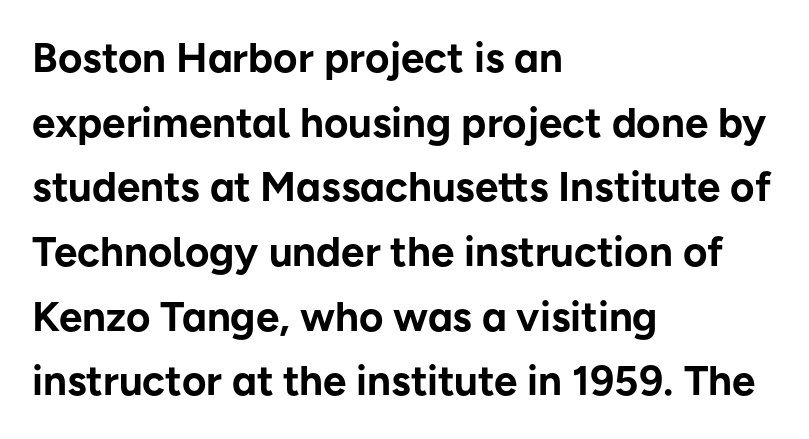
Does the lettering tilt? It doesn't — this is upright. Each new line begins a customary step beneath the previous one. Each line starts at the same left margin while the right side varies. Every letter is thick-stroked: bold, no question. Bare-footed words on every line.
